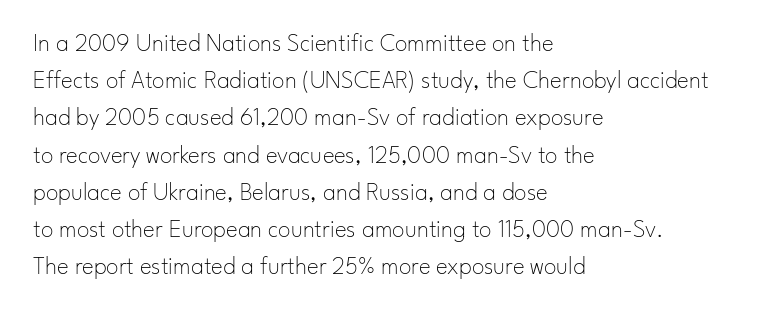
Each new line begins a customary step beneath the previous one. In CSS terms this would be text-align: left. Every character sits straight up, as roman type does. Inter-character spacing is left at the font's built-in metrics.
